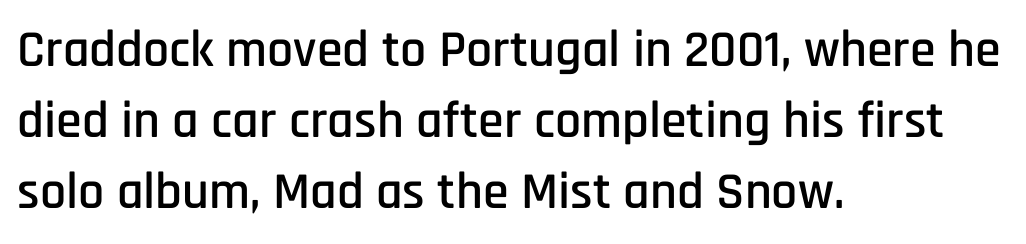
The image shows 52 px condensed sans-serif type, upright; set left-aligned, normal line spacing (1.37x), normal letter spacing, not underlined; low stroke contrast and a large x-height.
